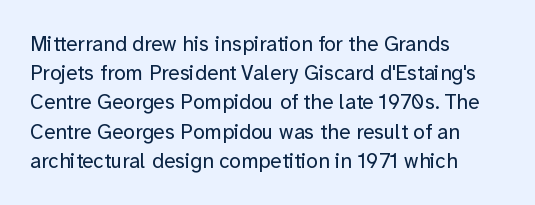
{"italic": "no", "bold": "no", "underline": "no", "align": "left", "line_spacing": "normal", "line_spacing_ratio": 1.39, "letter_spacing": "normal", "letter_spacing_em": 0.0, "glyph_px": 21}
